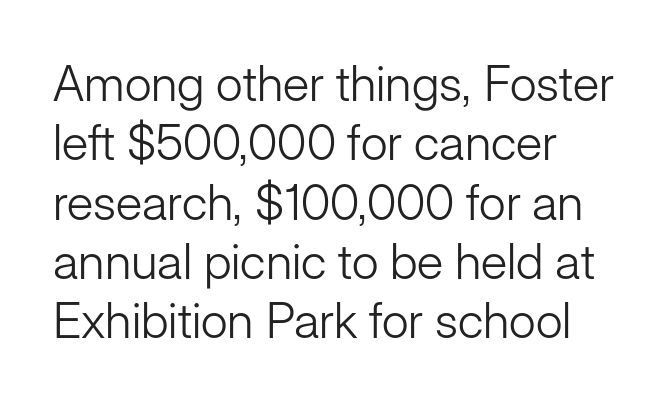
{"serif": "no", "italic": "no", "bold": "no", "weight": "light", "width": "normal", "stroke_contrast": "low", "x_height": "medium", "monospaced": "no", "underline": "no", "align": "left", "line_spacing_ratio": 1.21, "letter_spacing": "normal", "letter_spacing_em": 0.0, "glyph_px": 49}
